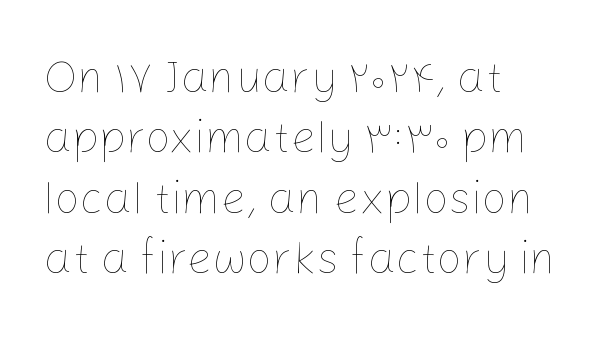
{"italic": "no", "bold": "no", "weight": "thin", "width": "normal", "stroke_contrast": "low", "x_height": "medium", "monospaced": "no", "underline": "no", "align": "left", "line_spacing": "normal", "line_spacing_ratio": 1.34, "letter_spacing": "normal", "letter_spacing_em": 0.0, "glyph_px": 45}
